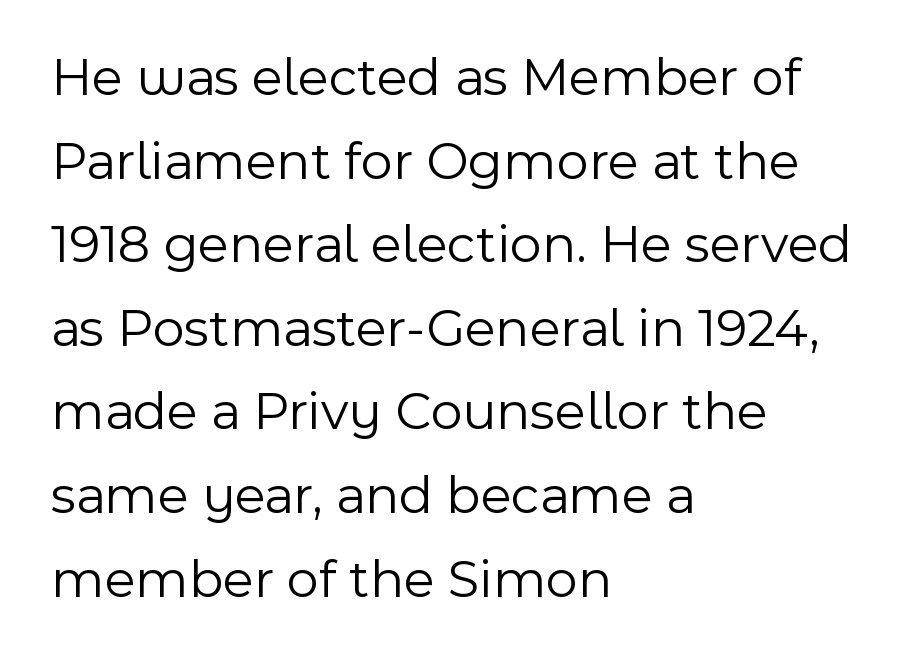
The image shows 55 px light sans-serif type, upright; set left-aligned, normal line spacing (1.52x), normal letter spacing, not underlined; a medium x-height.
